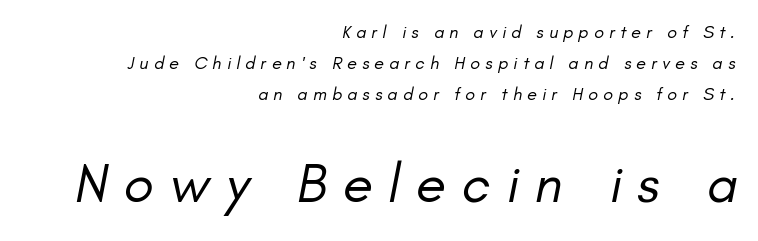
Q: Is the text bold? A: No.
Q: Is the typeface a serif or a sans-serif typeface? A: Sans-serif.
Q: Is the text underlined? A: No.
Q: How is the paragraph aligned? A: Right-aligned.
Q: Is the spacing between letters normal or unusually wide? A: Unusually wide.
Q: Which block of text is set in a larger size, the first (top) or the second (bottom)? A: The second (bottom) one.
Q: Width (condensed, normal, or wide)? A: Normal.
Q: Stroke contrast? A: Low.
Q: x-height? A: Small.
Q: Monospaced? A: No.
